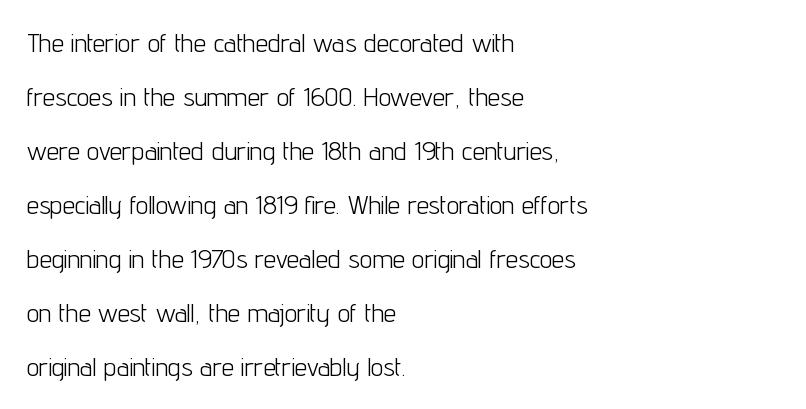
Q: Is the text bold? A: No.
Q: Is the text italic (slanted)? A: No, it is upright.
Q: Is the text underlined? A: No.
Q: How is the paragraph aligned? A: Left-aligned.
Q: Is the spacing between letters normal or unusually wide? A: Normal.
Q: Is the spacing between lines tight, normal or loose? A: Loose.
